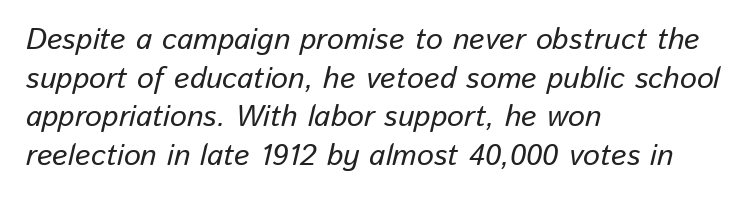
Q: Is the text italic (slanted)? A: Yes, it leans right by about 13 degrees.
Q: Is the text underlined? A: No.
Q: How is the paragraph aligned? A: Left-aligned.
Q: Is the spacing between letters normal or unusually wide? A: Normal.
Q: Is the spacing between lines tight, normal or loose? A: Normal.
Q: Width (condensed, normal, or wide)? A: Normal.
Q: Stroke contrast? A: Low.
Q: x-height? A: Medium.
Q: Monospaced? A: No.
